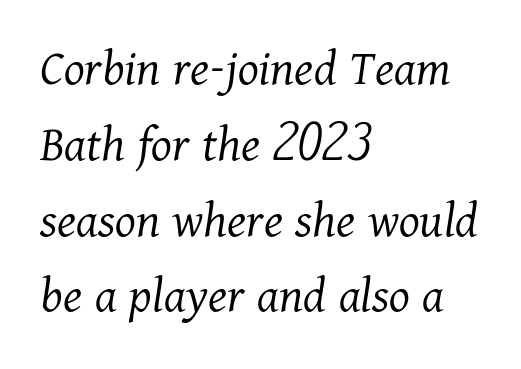
The image shows 53 px light serif type, italic (leaning right); set left-aligned, normal line spacing (1.43x), normal letter spacing, not underlined; medium stroke contrast and a medium x-height.
